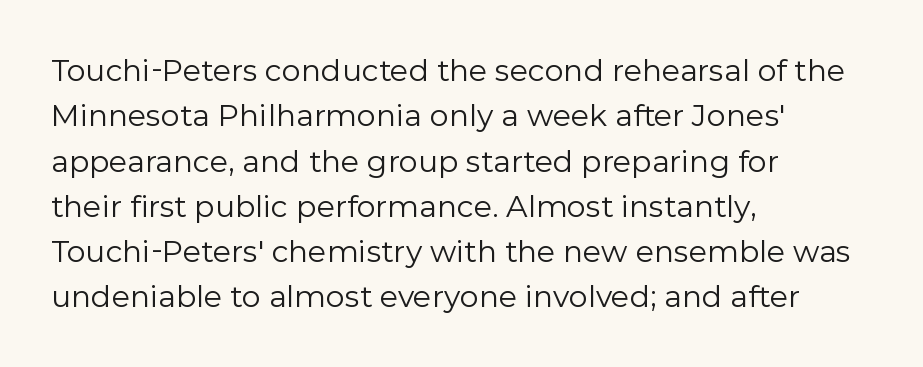
The image shows 30 px regular-weight sans-serif type, upright; set left-aligned, normal line spacing (1.51x), normal letter spacing, not underlined; low stroke contrast and a medium x-height.
